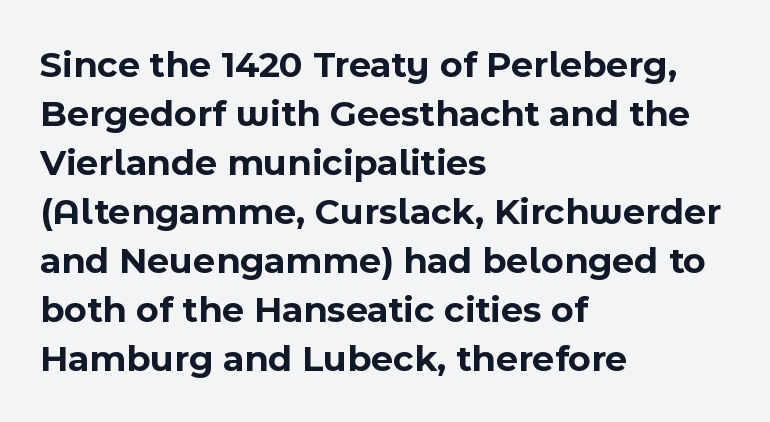
Q: Is the text bold? A: Yes.
Q: Is the text italic (slanted)? A: No, it is upright.
Q: Is the typeface a serif or a sans-serif typeface? A: Sans-serif.
Q: Is the text underlined? A: No.
Q: How is the paragraph aligned? A: Left-aligned.
Q: Is the spacing between letters normal or unusually wide? A: Normal.
Q: Is the spacing between lines tight, normal or loose? A: Normal.
Q: Width (condensed, normal, or wide)? A: Normal.
Q: x-height? A: Medium.
Q: Monospaced? A: No.
